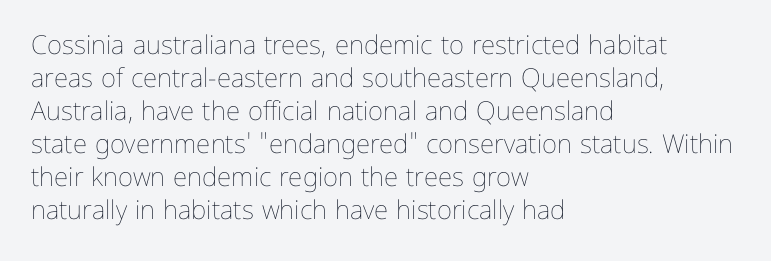
The image shows 26 px text type, upright; set left-aligned, normal line spacing (1.27x), normal letter spacing, not underlined.
